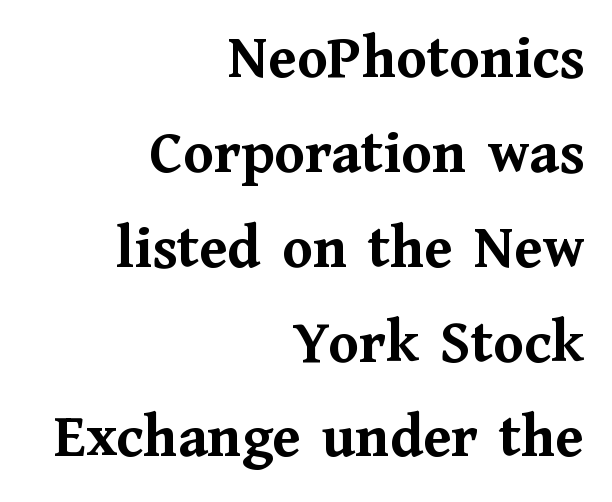
Q: Is the text bold? A: Yes.
Q: Is the text italic (slanted)? A: No, it is upright.
Q: Is the typeface a serif or a sans-serif typeface? A: Serif.
Q: Is the text underlined? A: No.
Q: How is the paragraph aligned? A: Right-aligned.
Q: Is the spacing between letters normal or unusually wide? A: Normal.
Q: Is the spacing between lines tight, normal or loose? A: Normal.
Q: Width (condensed, normal, or wide)? A: Normal.
Q: Stroke contrast? A: Medium.
Q: x-height? A: Medium.
Q: Monospaced? A: No.
